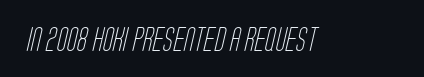
The image shows 24 px text type; set normal letter spacing, not underlined.
